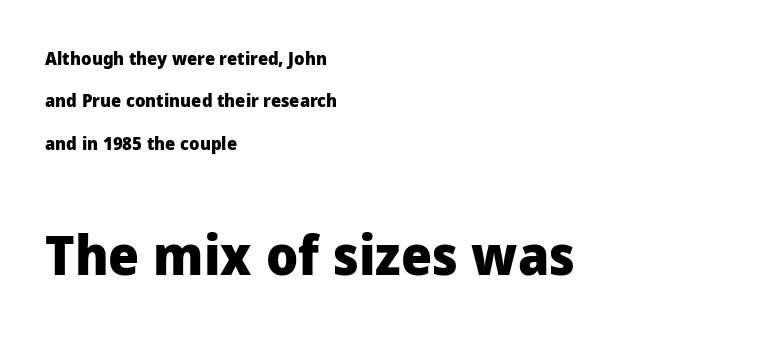
Every letter is thick-stroked: bold, no question. This sample trades compactness for vertical openness between lines. Standard letterfit; no display-style spreading of the glyphs. This sample uses an upright cut, with every glyph sitting square on the baseline.
